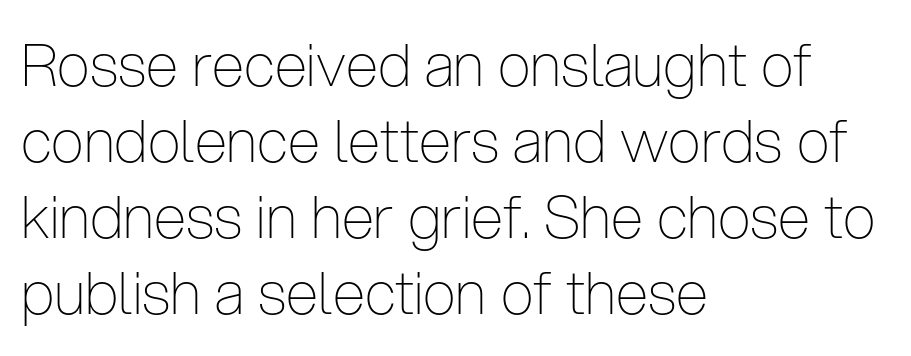
{"serif": "no", "italic": "no", "bold": "no", "weight": "thin", "width": "condensed", "stroke_contrast": "low", "x_height": "medium", "monospaced": "no", "underline": "no", "align": "left", "line_spacing": "normal", "line_spacing_ratio": 1.29, "letter_spacing": "normal", "letter_spacing_em": 0.0, "glyph_px": 59}
